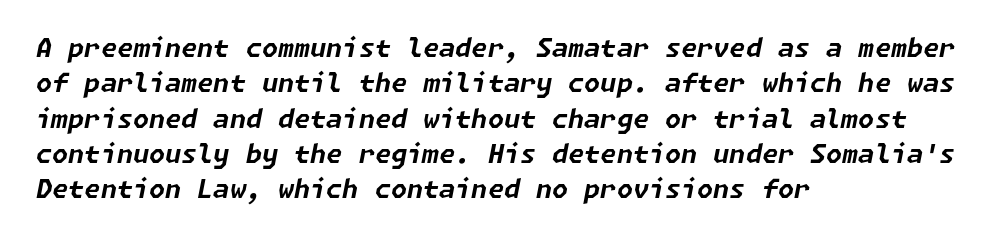
{"italic": "yes", "lean": "right", "slant_degrees": 11, "bold": "yes", "underline": "no", "align": "left", "line_spacing": "normal", "line_spacing_ratio": 1.36, "letter_spacing": "normal", "letter_spacing_em": 0.0, "glyph_px": 26}
